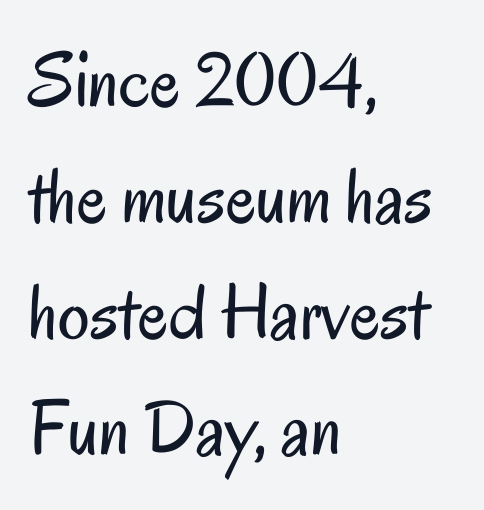
Q: Is the text bold? A: No.
Q: Is the text italic (slanted)? A: No, it is upright.
Q: Is the typeface a serif or a sans-serif typeface? A: Sans-serif.
Q: Is the text underlined? A: No.
Q: How is the paragraph aligned? A: Left-aligned.
Q: Is the spacing between letters normal or unusually wide? A: Normal.
Q: Is the spacing between lines tight, normal or loose? A: Normal.
Q: Width (condensed, normal, or wide)? A: Condensed.
Q: Stroke contrast? A: Low.
Q: x-height? A: Small.
Q: Monospaced? A: No.
